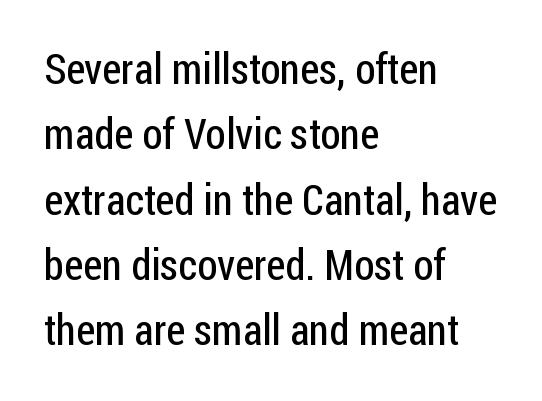
{"serif": "no", "italic": "no", "bold": "no", "weight": "regular", "width": "condensed", "stroke_contrast": "low", "x_height": "medium", "monospaced": "no", "underline": "no", "align": "left", "line_spacing": "normal", "line_spacing_ratio": 1.52, "letter_spacing": "normal", "letter_spacing_em": 0.0, "glyph_px": 43}
